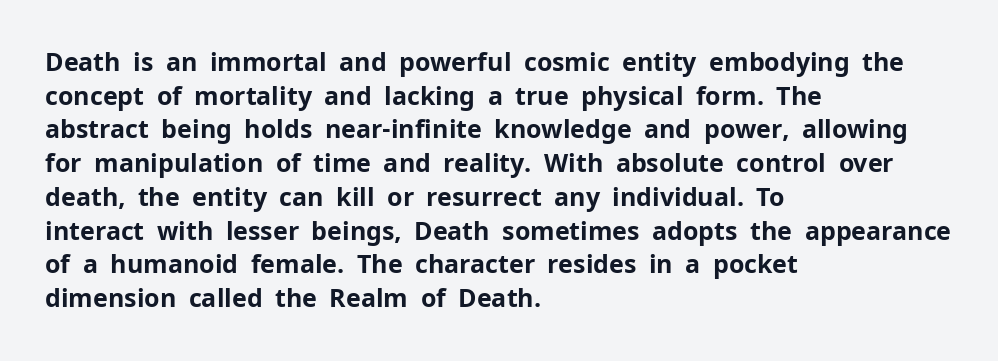
{"italic": "no", "bold": "yes", "underline": "no", "align": "left", "line_spacing": "normal", "line_spacing_ratio": 1.35, "letter_spacing": "normal", "letter_spacing_em": 0.0, "glyph_px": 25}
